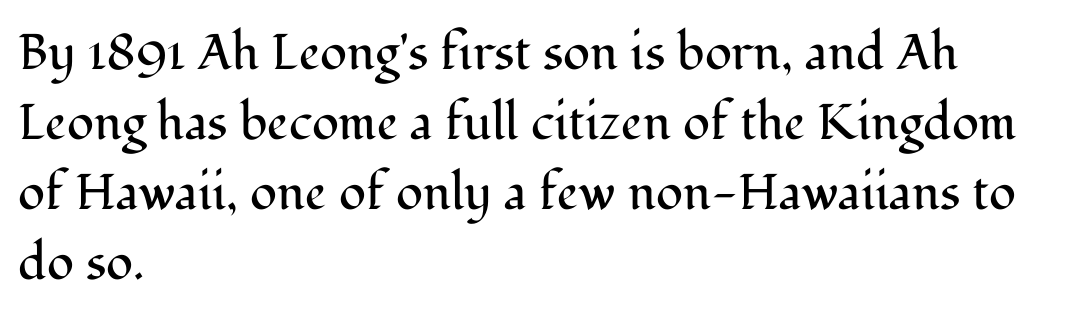
These lines were composed using upright roman letters. The compositor pushed each line to the left boundary. You could call the tracking neutral — neither tight nor loose. Is the stroke heavy? The answer is a plain regular-or-lighter.
